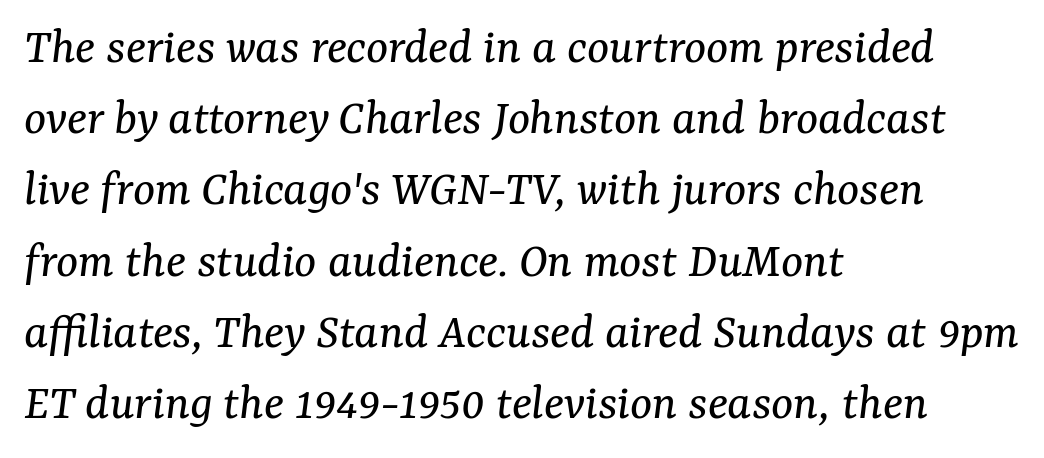
Q: Is the text bold? A: No.
Q: Is the text italic (slanted)? A: Yes, it leans right by about 7 degrees.
Q: Is the typeface a serif or a sans-serif typeface? A: Serif.
Q: Is the text underlined? A: No.
Q: How is the paragraph aligned? A: Left-aligned.
Q: Is the spacing between letters normal or unusually wide? A: Normal.
Q: Is the spacing between lines tight, normal or loose? A: Normal.
Q: Width (condensed, normal, or wide)? A: Normal.
Q: Stroke contrast? A: Medium.
Q: x-height? A: Medium.
Q: Monospaced? A: No.
